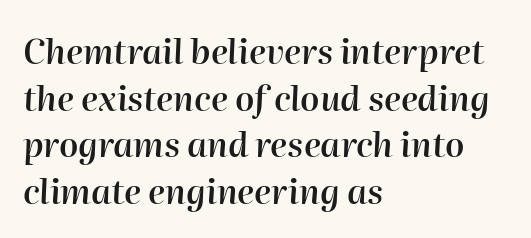
The image shows 34 px semibold type, italic (leaning right); set left-aligned, normal line spacing (1.37x), normal letter spacing, not underlined; high stroke contrast and a medium x-height.
